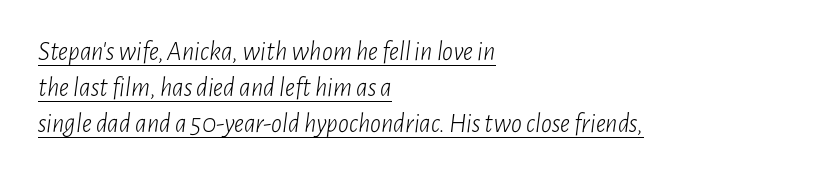
This rendering leaves character spacing at its baseline value. Rendered with sloped, italic letterforms. In terms of leading, this rendering sits right in the middle. Weight: not bold — regular or lighter. Glance below the letters and you will spot a drawn line.
